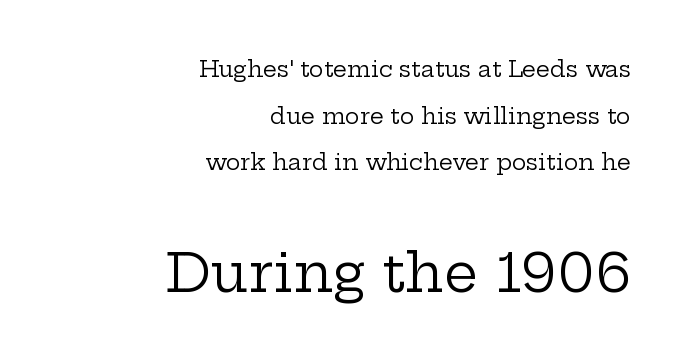
Character widths vary here, with narrow letters taking less room than wide ones. Just letters on the line, the space beneath them empty. The tracking reads as untouched default to a designer's eye. The text was rendered using a seriffed face with decorative stroke endings. Compared with a typical body face, this is equally light or lighter still. Alignment: flush right.
